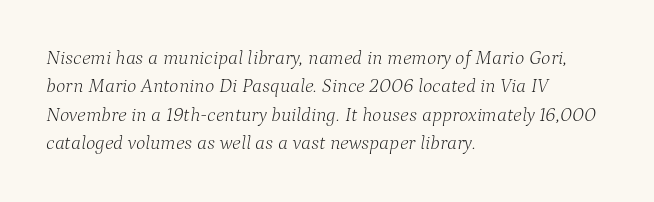
The image shows 20 px text type, italic (leaning right); set left-aligned, normal line spacing (1.42x), normal letter spacing, not underlined.
